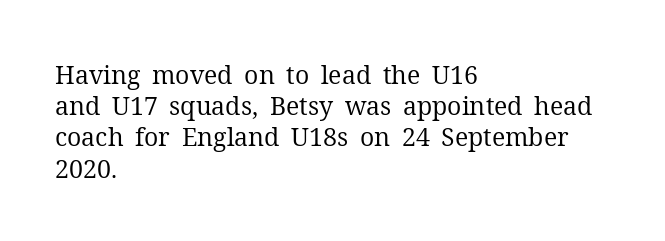
The image shows 25 px text type, upright; set left-aligned, normal line spacing (1.25x), normal letter spacing, not underlined.
